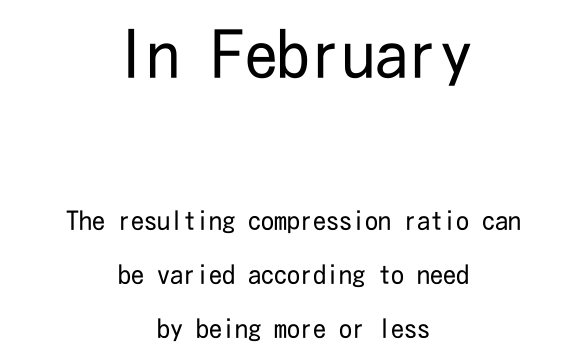
Q: Is the text bold? A: No.
Q: Is the text italic (slanted)? A: No, it is upright.
Q: Is the typeface a serif or a sans-serif typeface? A: Sans-serif.
Q: Is the text underlined? A: No.
Q: How is the paragraph aligned? A: Centered.
Q: Is the spacing between letters normal or unusually wide? A: Normal.
Q: Is the spacing between lines tight, normal or loose? A: Loose.
Q: Which block of text is set in a larger size, the first (top) or the second (bottom)? A: The first (top) one.
Q: Width (condensed, normal, or wide)? A: Condensed.
Q: Stroke contrast? A: Low.
Q: x-height? A: Medium.
